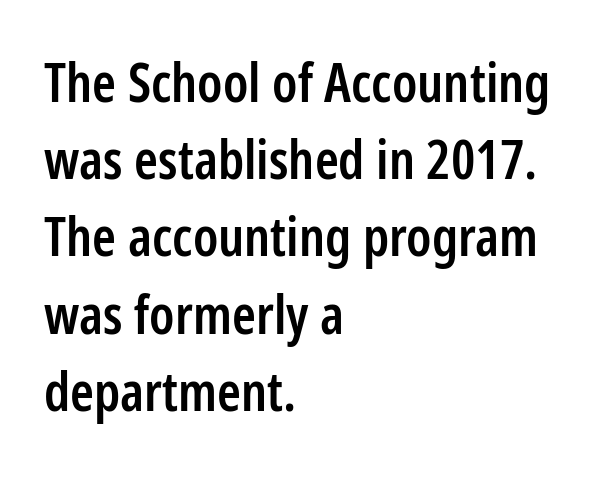
Q: Is the text bold? A: Semi-bold.
Q: Is the text italic (slanted)? A: No, it is upright.
Q: Is the typeface a serif or a sans-serif typeface? A: Sans-serif.
Q: Is the text underlined? A: No.
Q: How is the paragraph aligned? A: Left-aligned.
Q: Is the spacing between letters normal or unusually wide? A: Normal.
Q: Is the spacing between lines tight, normal or loose? A: Normal.
Q: Width (condensed, normal, or wide)? A: Condensed.
Q: Stroke contrast? A: Low.
Q: x-height? A: Medium.
Q: Monospaced? A: No.
